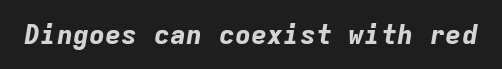
Each word holds together tightly as a unit, with standard inter-letter gaps. How heavy is the stroke? Heavy — this is a bold. These lines were composed using italics. Nobody drew a line under any word here.
